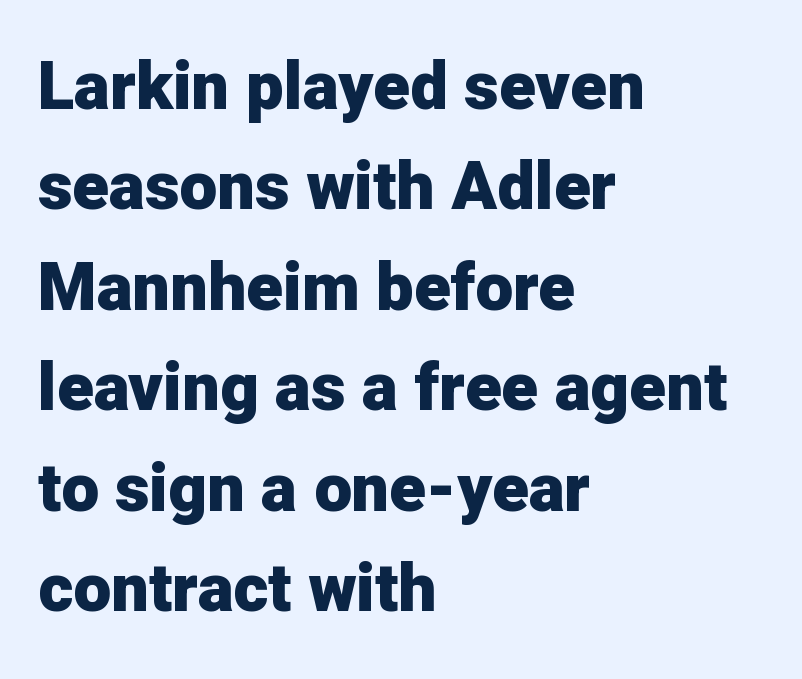
{"serif": "no", "italic": "no", "bold": "yes", "weight": "heavy", "width": "normal", "stroke_contrast": "low", "x_height": "medium", "monospaced": "no", "underline": "no", "align": "left", "line_spacing": "normal", "line_spacing_ratio": 1.5, "letter_spacing": "normal", "letter_spacing_em": 0.0, "glyph_px": 67}
